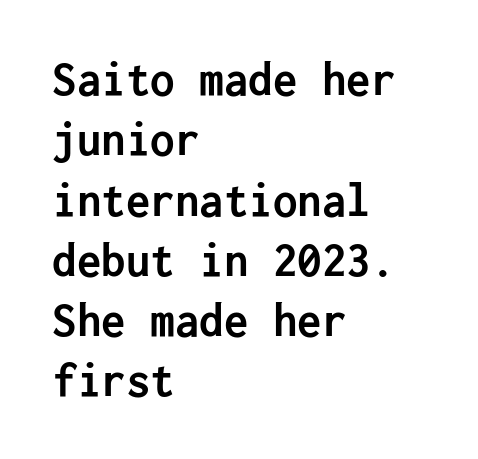
{"serif": "no", "italic": "no", "bold": "yes", "weight": "semibold", "width": "normal", "stroke_contrast": "low", "x_height": "medium", "underline": "no", "align": "left", "line_spacing_ratio": 1.23, "letter_spacing": "normal", "letter_spacing_em": 0.0, "glyph_px": 49}
